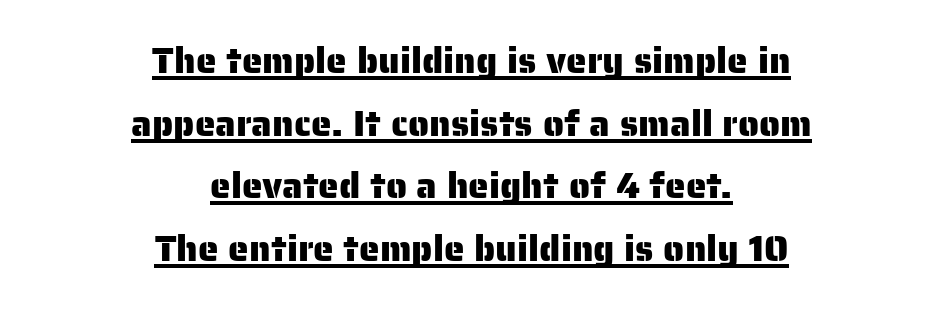
{"serif": "no", "italic": "no", "width": "normal", "stroke_contrast": "low", "x_height": "medium", "monospaced": "no", "underline": "yes", "align": "center", "line_spacing": "normal", "line_spacing_ratio": 1.69, "letter_spacing": "normal", "letter_spacing_em": 0.0, "glyph_px": 37}
